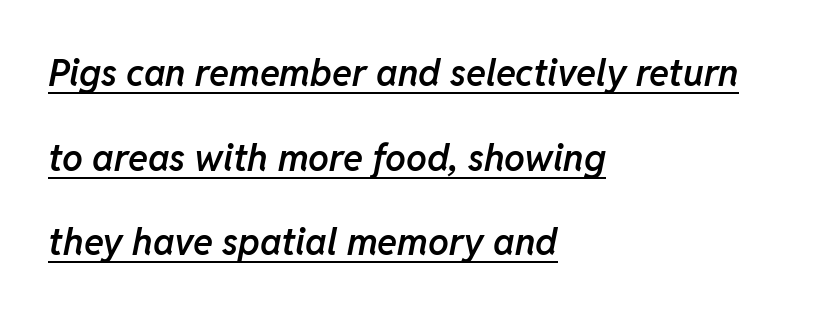
The image shows 37 px semibold type, italic (leaning right); set left-aligned, loose line spacing (2.29x), normal letter spacing, underlined; low stroke contrast and a medium x-height.
